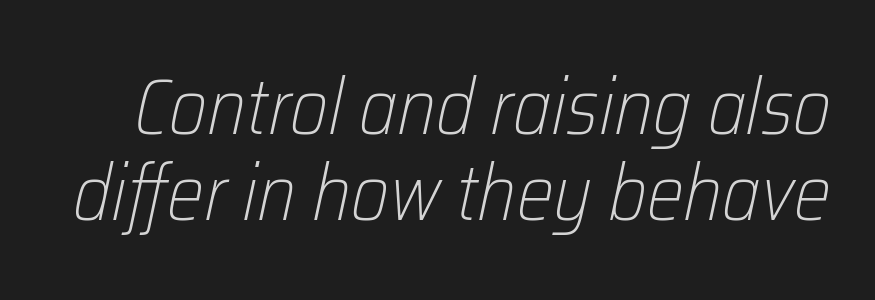
Q: Is the text bold? A: No.
Q: Is the text italic (slanted)? A: Yes, it leans right by about 12 degrees.
Q: Is the text underlined? A: No.
Q: Is the spacing between letters normal or unusually wide? A: Normal.
Q: Is the spacing between lines tight, normal or loose? A: Tight.
Q: Width (condensed, normal, or wide)? A: Condensed.
Q: Stroke contrast? A: Low.
Q: x-height? A: Medium.
Q: Monospaced? A: No.
